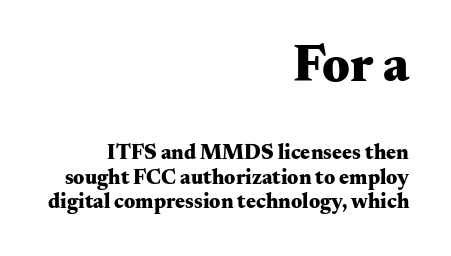
Q: Is the text bold? A: Yes.
Q: Is the text italic (slanted)? A: No, it is upright.
Q: Is the typeface a serif or a sans-serif typeface? A: Serif.
Q: Is the text underlined? A: No.
Q: How is the paragraph aligned? A: Right-aligned.
Q: Is the spacing between letters normal or unusually wide? A: Normal.
Q: Is the spacing between lines tight, normal or loose? A: Tight.
Q: Which block of text is set in a larger size, the first (top) or the second (bottom)? A: The first (top) one.
Q: Width (condensed, normal, or wide)? A: Wide.
Q: Stroke contrast? A: Medium.
Q: x-height? A: Small.
Q: Monospaced? A: No.
